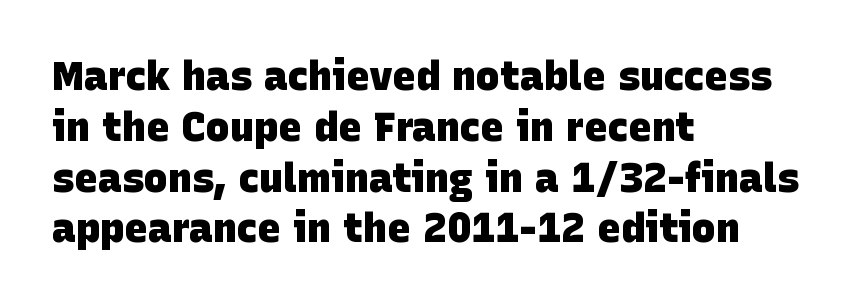
Quick note: interline space is typical. Glyph-to-glyph distance matches everyday printed text. I'd call this a sans setting — the letters go barefoot. The specimen omits any rule beneath the text block's lines. Do the characters align in a grid? No, the font is proportional. Typeset ragged right — the left edge is the straight one.
